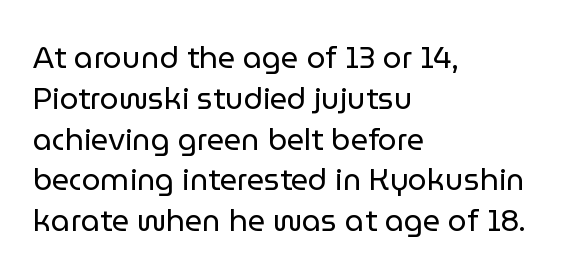
Characters remain perfectly vertical along every line. Stem width sits at or under what a default text font uses. Only glyphs here, with clear space below each row. The vertical gap from one line to the next is medium. Each letter keeps its own natural width here, so spacing adapts to shape.
